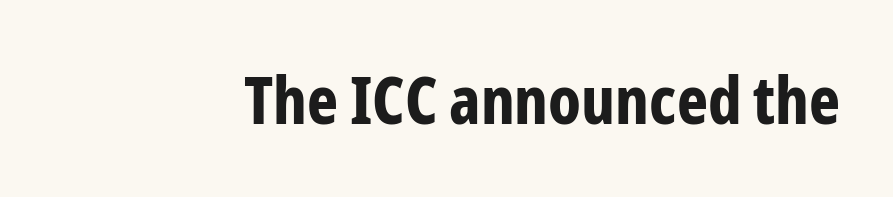
{"serif": "no", "italic": "no", "bold": "yes", "weight": "bold", "width": "condensed", "stroke_contrast": "low", "x_height": "medium", "monospaced": "no", "underline": "no", "letter_spacing": "normal", "letter_spacing_em": 0.0, "glyph_px": 66}
